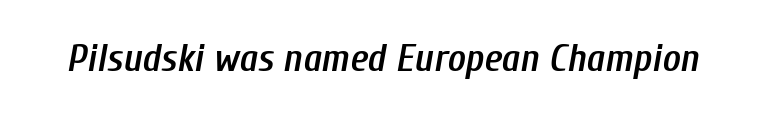
Q: Is the text bold? A: Semi-bold.
Q: Is the text italic (slanted)? A: Yes, it leans right by about 10 degrees.
Q: Is the text underlined? A: No.
Q: Is the spacing between letters normal or unusually wide? A: Normal.
Q: Width (condensed, normal, or wide)? A: Condensed.
Q: Stroke contrast? A: Low.
Q: x-height? A: Medium.
Q: Monospaced? A: No.
